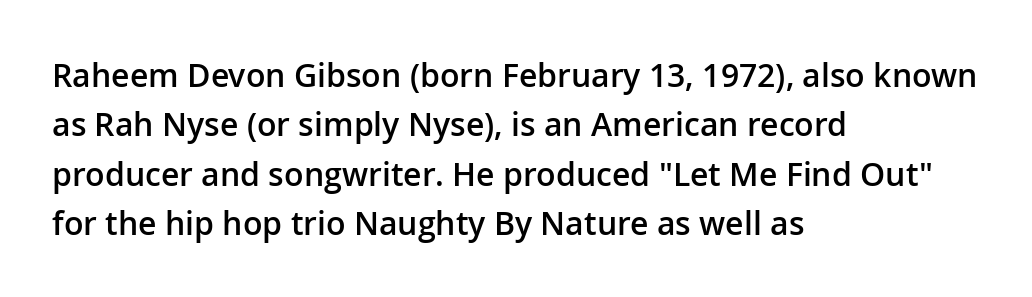
Q: Is the text bold? A: Semi-bold.
Q: Is the text italic (slanted)? A: No, it is upright.
Q: Is the typeface a serif or a sans-serif typeface? A: Sans-serif.
Q: Is the text underlined? A: No.
Q: How is the paragraph aligned? A: Left-aligned.
Q: Is the spacing between letters normal or unusually wide? A: Normal.
Q: Is the spacing between lines tight, normal or loose? A: Normal.
Q: Width (condensed, normal, or wide)? A: Normal.
Q: Stroke contrast? A: Low.
Q: x-height? A: Medium.
Q: Monospaced? A: No.
